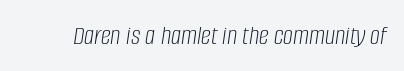
Q: Is the text bold? A: No.
Q: Is the text italic (slanted)? A: Yes, it leans right by about 8 degrees.
Q: Is the text underlined? A: No.
Q: Is the spacing between letters normal or unusually wide? A: Normal.
Q: Width (condensed, normal, or wide)? A: Condensed.
Q: Stroke contrast? A: Low.
Q: x-height? A: Large.
Q: Monospaced? A: No.
